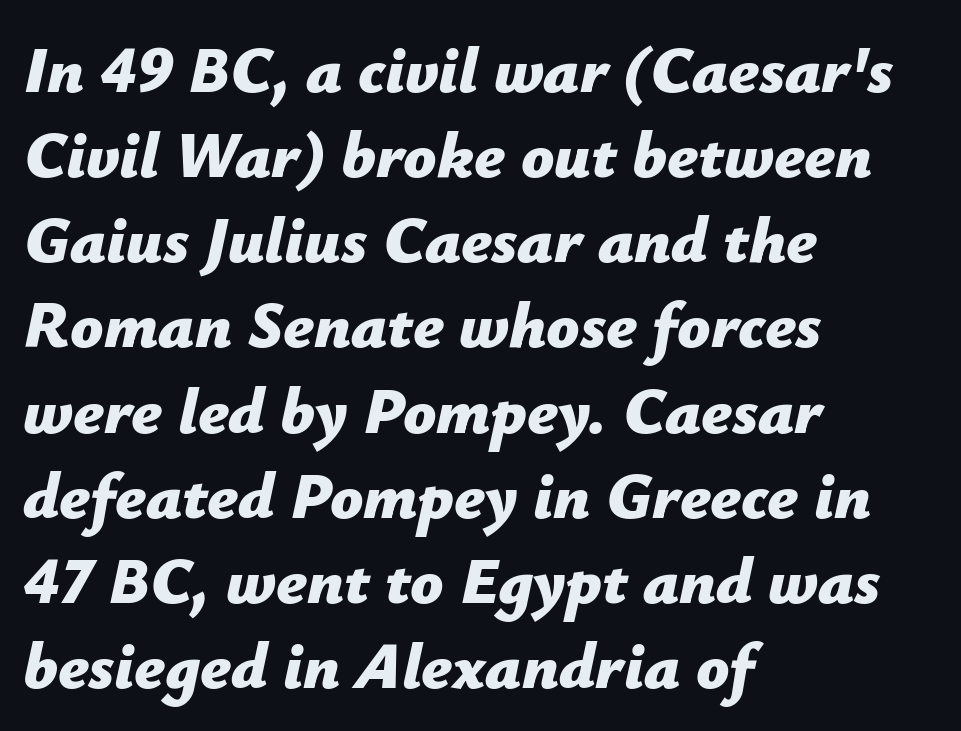
{"italic": "yes", "lean": "right", "slant_degrees": 12, "bold": "yes", "weight": "bold", "width": "normal", "stroke_contrast": "low", "x_height": "medium", "monospaced": "no", "underline": "no", "align": "left", "line_spacing": "normal", "line_spacing_ratio": 1.31, "letter_spacing": "normal", "letter_spacing_em": 0.0, "glyph_px": 65}
